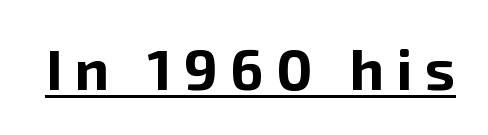
The image shows 57 px bold sans-serif type, upright; set unusually wide letter spacing (+0.22 em), underlined; low stroke contrast and a medium x-height.
